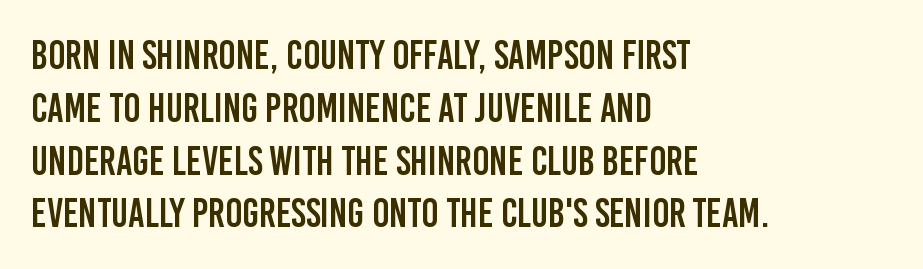
The image shows 40 px condensed sans-serif type, upright; set left-aligned, normal line spacing (1.32x), normal letter spacing, not underlined; low stroke contrast and a large x-height.
